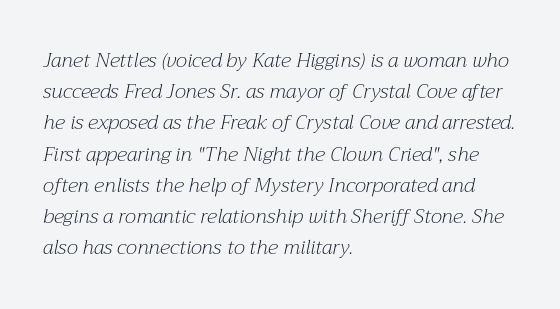
Q: Is the text bold? A: No.
Q: Is the text italic (slanted)? A: Yes, it leans right by about 12 degrees.
Q: Is the text underlined? A: No.
Q: How is the paragraph aligned? A: Left-aligned.
Q: Is the spacing between letters normal or unusually wide? A: Normal.
Q: Is the spacing between lines tight, normal or loose? A: Normal.
